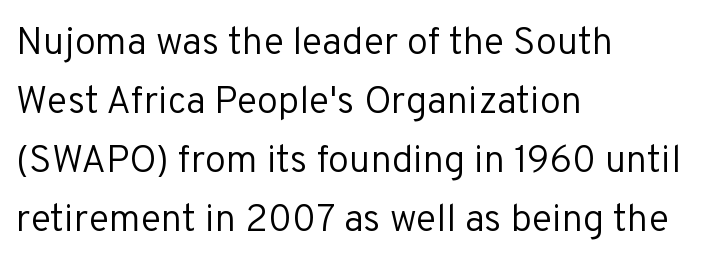
{"serif": "no", "italic": "no", "bold": "no", "weight": "regular", "width": "normal", "stroke_contrast": "low", "x_height": "medium", "monospaced": "no", "underline": "no", "align": "left", "line_spacing": "normal", "line_spacing_ratio": 1.55, "letter_spacing": "normal", "letter_spacing_em": 0.0, "glyph_px": 38}
